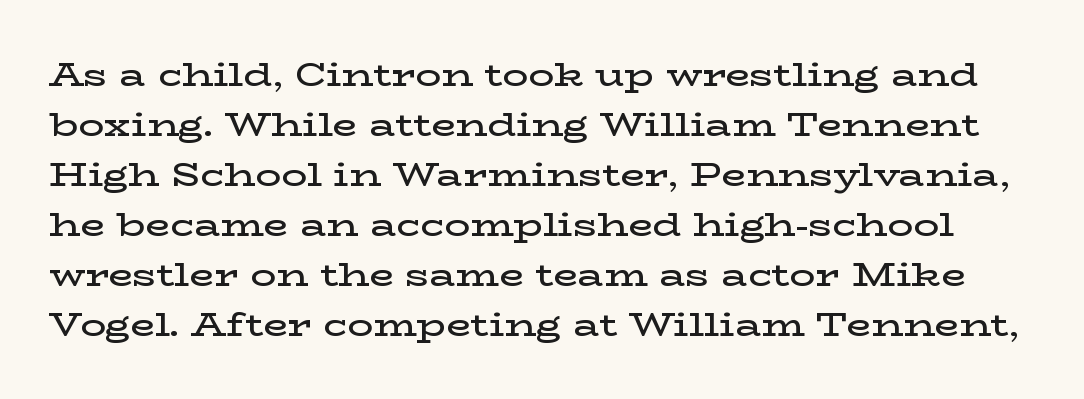
Q: Is the text bold? A: Semi-bold.
Q: Is the text italic (slanted)? A: No, it is upright.
Q: Is the typeface a serif or a sans-serif typeface? A: Serif.
Q: Is the text underlined? A: No.
Q: Is the spacing between letters normal or unusually wide? A: Normal.
Q: Is the spacing between lines tight, normal or loose? A: Normal.
Q: Width (condensed, normal, or wide)? A: Wide.
Q: Stroke contrast? A: Low.
Q: x-height? A: Medium.
Q: Monospaced? A: No.
